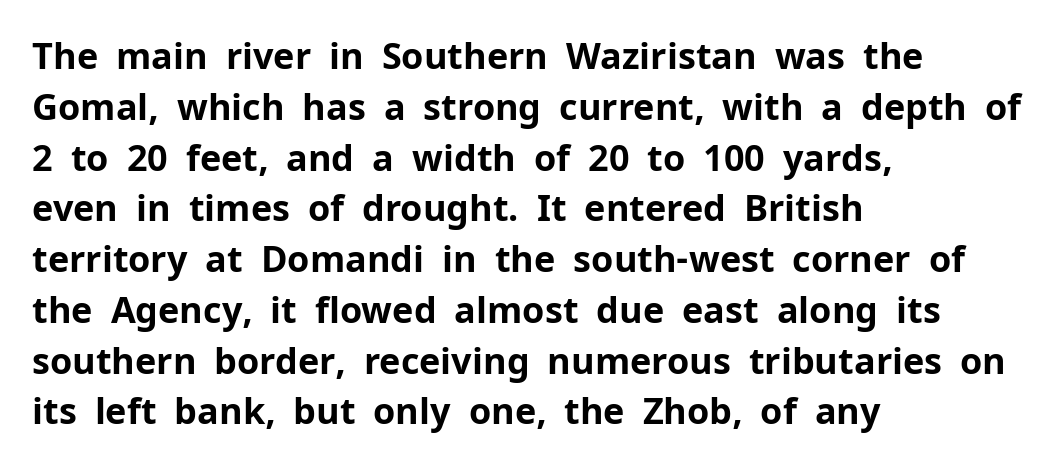
The image shows 36 px bold sans-serif type, upright; set left-aligned, normal line spacing (1.41x), normal letter spacing, not underlined; low stroke contrast and a medium x-height.
